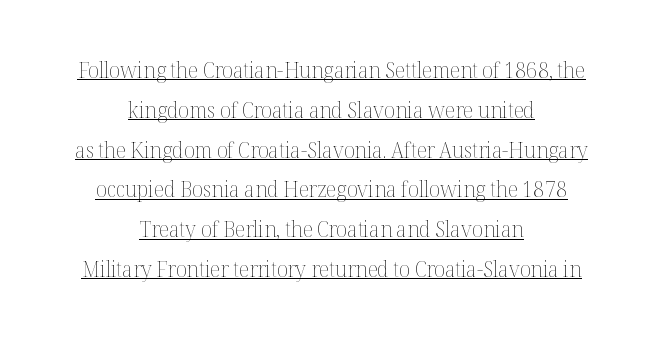
Q: Is the text bold? A: No.
Q: Is the text italic (slanted)? A: No, it is upright.
Q: Is the text underlined? A: Yes.
Q: How is the paragraph aligned? A: Centered.
Q: Is the spacing between letters normal or unusually wide? A: Normal.
